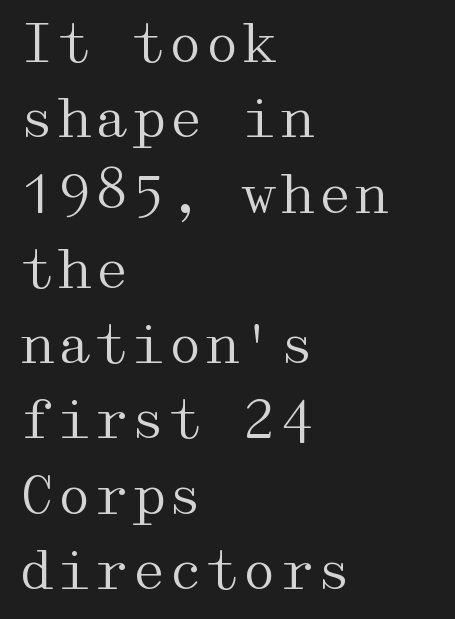
{"serif": "yes", "italic": "no", "bold": "no", "weight": "regular", "width": "wide", "stroke_contrast": "medium", "x_height": "medium", "underline": "no", "align": "left", "line_spacing": "normal", "line_spacing_ratio": 1.42, "letter_spacing": "normal", "letter_spacing_em": 0.0, "glyph_px": 53}
